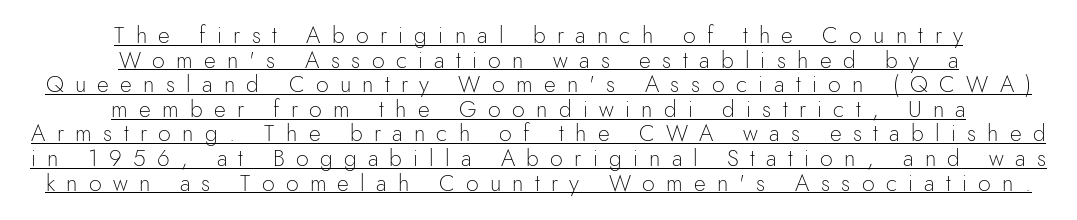
You could barely slide anything between these rows. The letterforms sit at book weight or below. The lettering holds an erect, upright posture throughout. Compared with undecorated copy, this sample adds a rule below the words. This rendering uses center alignment, leaving both contours irregular but symmetric. The type is letterspaced generously, with wide tracking.
